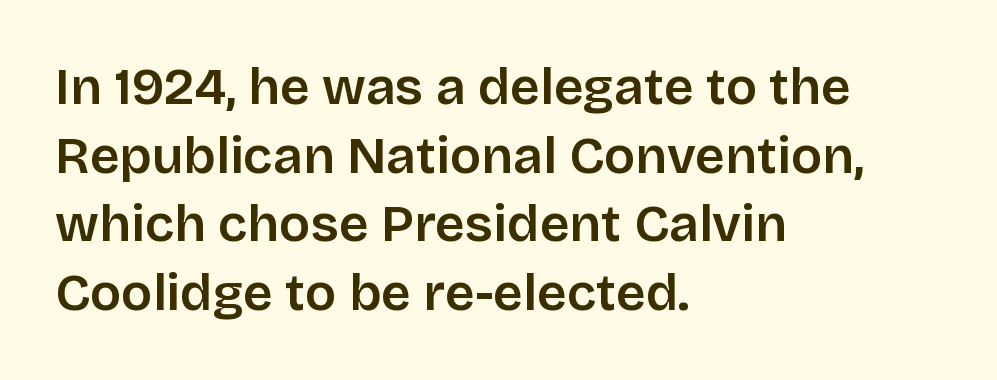
Q: Is the text italic (slanted)? A: No, it is upright.
Q: Is the typeface a serif or a sans-serif typeface? A: Sans-serif.
Q: Is the text underlined? A: No.
Q: How is the paragraph aligned? A: Left-aligned.
Q: Is the spacing between letters normal or unusually wide? A: Normal.
Q: Is the spacing between lines tight, normal or loose? A: Normal.
Q: Width (condensed, normal, or wide)? A: Normal.
Q: Stroke contrast? A: Low.
Q: x-height? A: Large.
Q: Monospaced? A: No.
